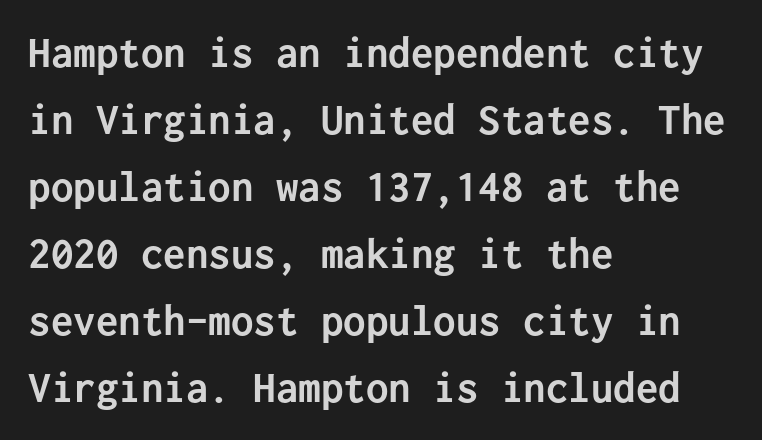
Notice how descenders clear the ascenders below comfortably — that's standard leading. Left-aligned paragraph, ragged on the right. Heavy, bold letterforms. Check under the words: just untouched page.
